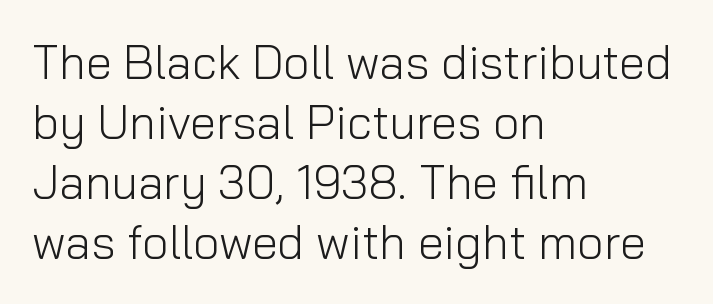
Q: Is the text bold? A: No.
Q: Is the text italic (slanted)? A: No, it is upright.
Q: Is the typeface a serif or a sans-serif typeface? A: Sans-serif.
Q: Is the text underlined? A: No.
Q: How is the paragraph aligned? A: Left-aligned.
Q: Is the spacing between letters normal or unusually wide? A: Normal.
Q: Is the spacing between lines tight, normal or loose? A: Normal.
Q: Width (condensed, normal, or wide)? A: Normal.
Q: Stroke contrast? A: Low.
Q: x-height? A: Medium.
Q: Monospaced? A: No.
